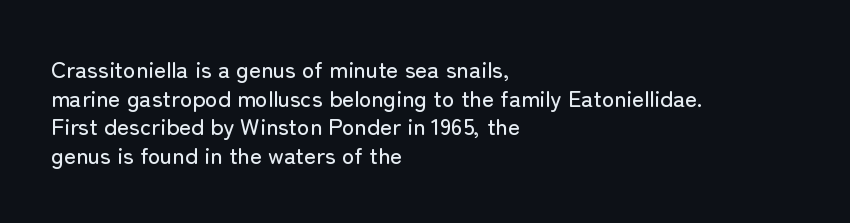
Quick note: not italic, upright. The letters sit at their default tracking, neither squeezed nor spread. The space between consecutive lines is moderate. This sample is left-justified, so line endings fall wherever the words run out. The string is rendered with underlining switched off.
